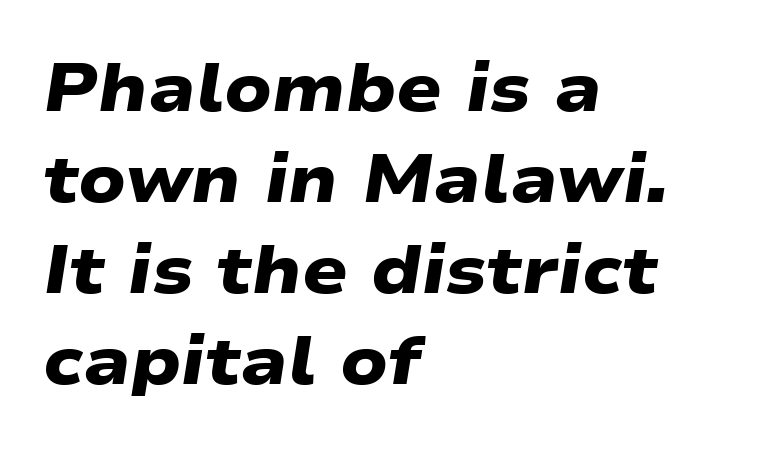
These lines stack with their left ends in a neat column. Do the characters align in a grid? No, the font is proportional. Interline gaps are of average width in this sample. The sample has been set heavy, in full bold. Is the letter spacing exaggerated? No — it looks like the ordinary default. A clean baseline with only descenders dipping below it.
